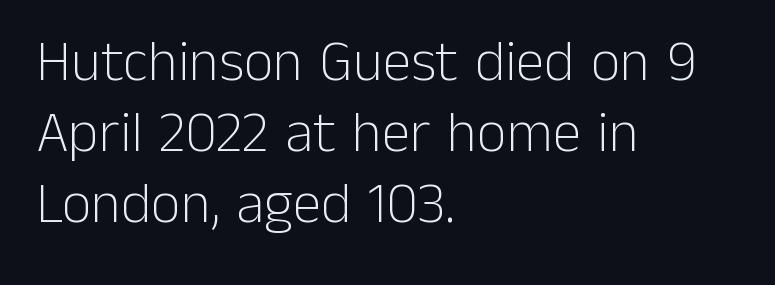
The image shows 58 px light sans-serif type, upright; set left-aligned, line spacing 1.22x, normal letter spacing, not underlined; low stroke contrast and a medium x-height.
